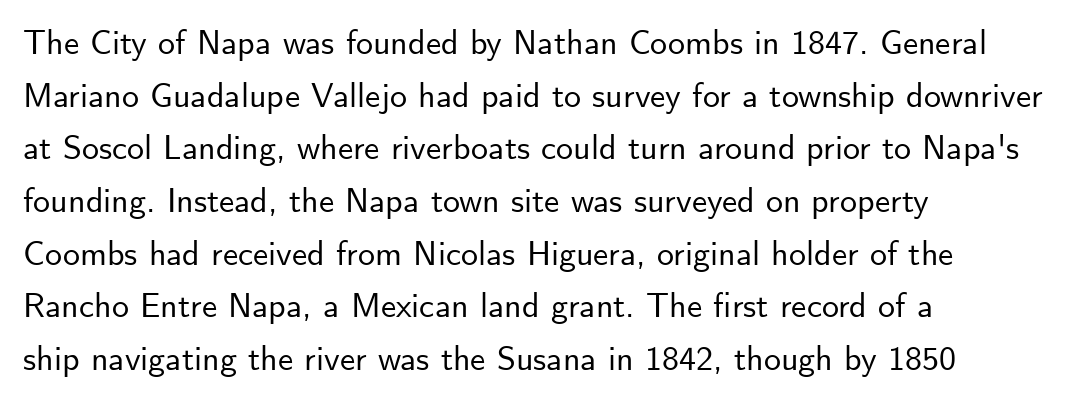
The vertical gap from one line to the next is medium. Descenders hang freely into open space. The face used here is proportionally spaced, like ordinary book or web type. Examine the stroke ends and you'll find no serifs. All the whitespace from short lines collects on the right. This is the regular roman posture of the typeface.
